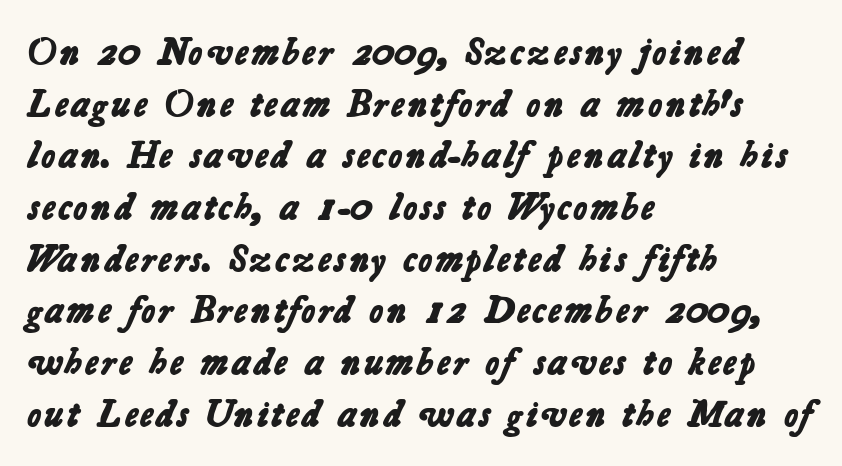
Q: Is the text bold? A: Yes.
Q: Is the typeface a serif or a sans-serif typeface? A: Sans-serif.
Q: Is the text underlined? A: No.
Q: How is the paragraph aligned? A: Left-aligned.
Q: Is the spacing between letters normal or unusually wide? A: Normal.
Q: Is the spacing between lines tight, normal or loose? A: Normal.
Q: Width (condensed, normal, or wide)? A: Normal.
Q: Stroke contrast? A: Low.
Q: x-height? A: Medium.
Q: Monospaced? A: No.
